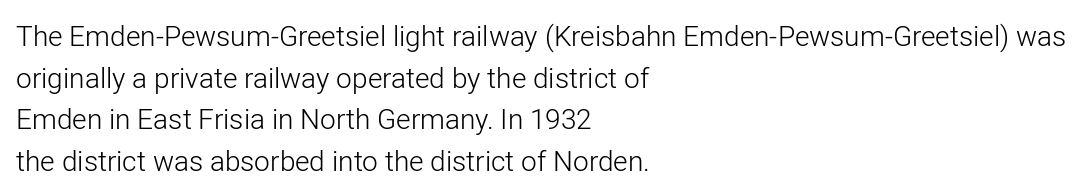
The image shows 28 px light sans-serif type, upright; set left-aligned, normal line spacing (1.49x), normal letter spacing, not underlined; low stroke contrast and a medium x-height.
